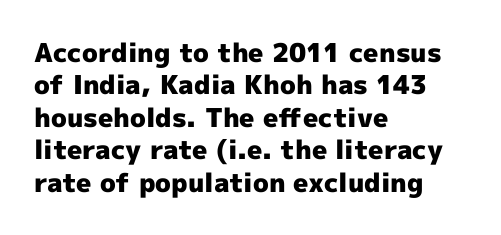
{"italic": "no", "bold": "yes", "underline": "no", "align": "left", "line_spacing": "normal", "line_spacing_ratio": 1.25, "letter_spacing": "normal", "letter_spacing_em": 0.0, "glyph_px": 26}
